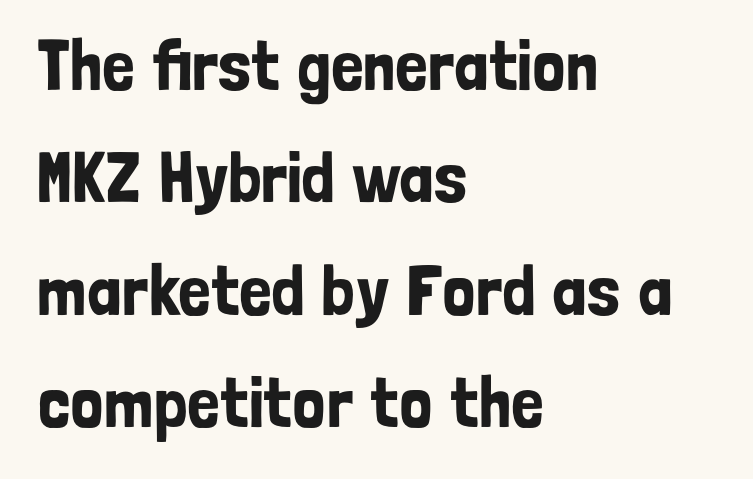
The image shows 72 px condensed sans-serif type, upright; set left-aligned, normal line spacing (1.56x), normal letter spacing, not underlined; low stroke contrast and a medium x-height.
